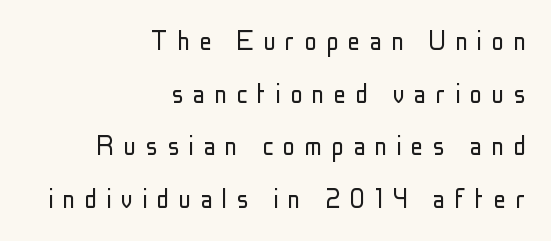
The image shows 31 px light, condensed sans-serif type, upright; set right-aligned, normal line spacing (1.7x), unusually wide letter spacing (+0.3 em), not underlined; low stroke contrast and a medium x-height.
